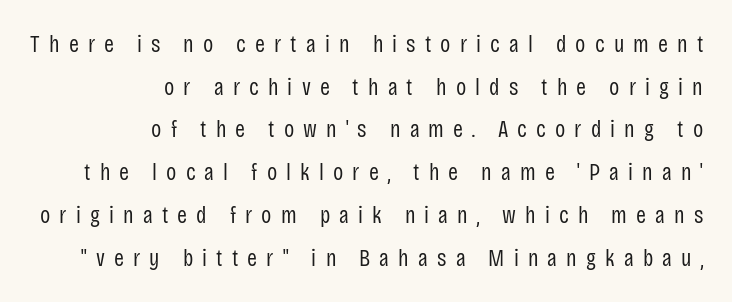
No word sits above an underline. Inter-character spacing is expanded well beyond the font's built-in metrics. Stroke thickness stays within the range of a standard reading face or lighter. This is roman type, the default non-slanted kind. Is the block centered? No — it sits flush against the right margin.
